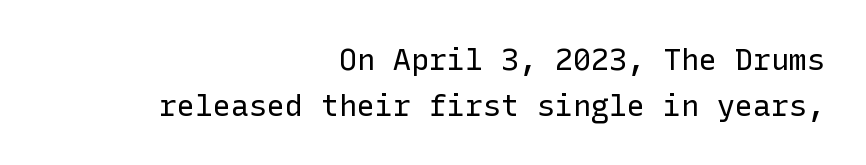
What's the leading like? Ordinary, nothing unusual. Is the letter spacing exaggerated? No — it looks like the ordinary default. Right-aligned paragraph, ragged on the left. Quick note: underline off. Each letter's strokes conclude bluntly, with no projecting serifs.
